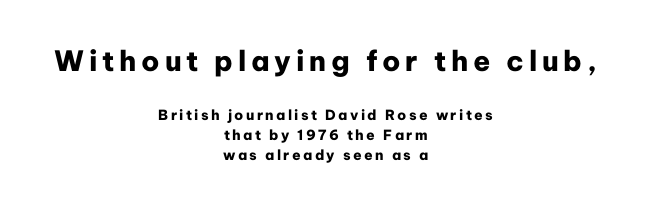
The image shows 28 px heavy sans-serif type, upright; set centered, normal line spacing (1.44x), not underlined; the first (top) block is 2.0x larger; low stroke contrast and a medium x-height.
